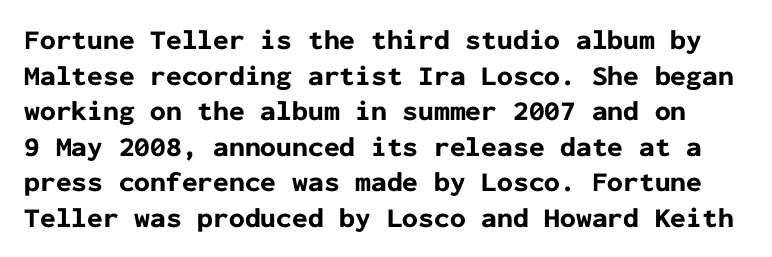
{"serif": "no", "italic": "no", "bold": "yes", "weight": "bold", "width": "normal", "stroke_contrast": "low", "x_height": "medium", "monospaced": "yes", "underline": "no", "line_spacing": "normal", "line_spacing_ratio": 1.27, "letter_spacing": "normal", "letter_spacing_em": 0.0, "glyph_px": 28}
